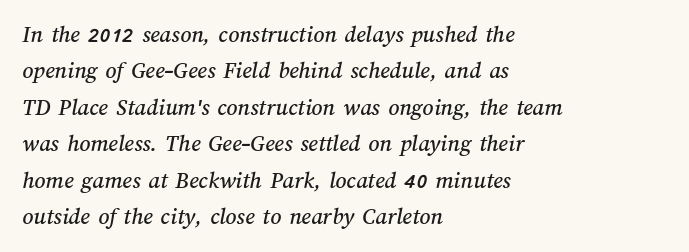
The image shows 24 px text type; set left-aligned, normal line spacing (1.52x), normal letter spacing, not underlined.
